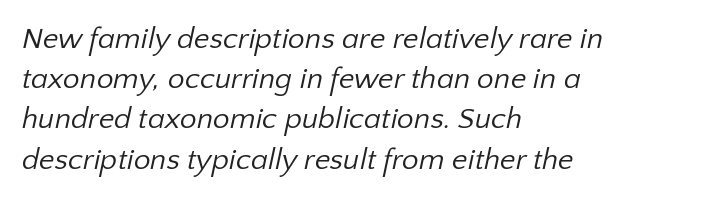
The image shows 30 px regular-weight sans-serif type; set left-aligned, normal line spacing (1.34x), normal letter spacing, not underlined; low stroke contrast and a medium x-height.
